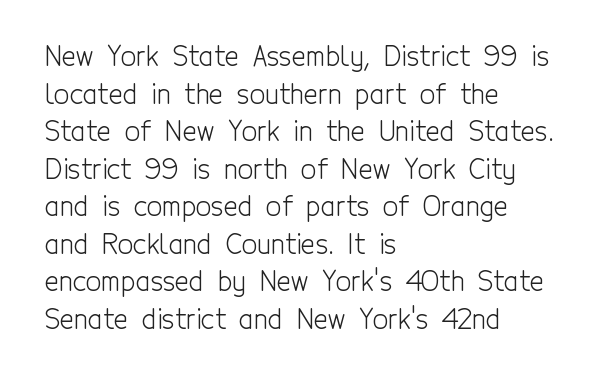
The image shows 27 px text type, upright; set left-aligned, normal line spacing (1.39x), normal letter spacing, not underlined.
